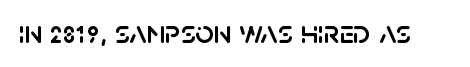
{"serif": "no", "italic": "no", "width": "normal", "stroke_contrast": "low", "x_height": "large", "monospaced": "no", "underline": "no", "letter_spacing": "normal", "letter_spacing_em": 0.0, "glyph_px": 32}
